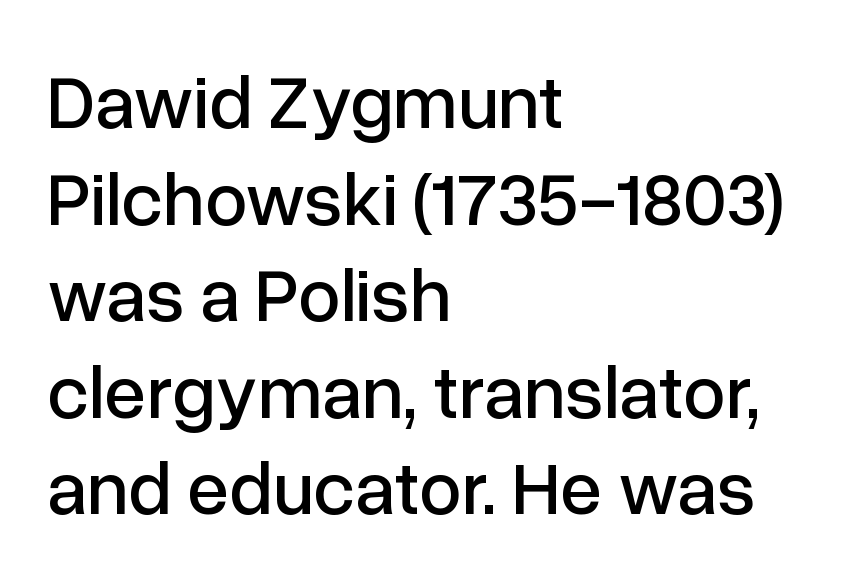
Rendered with straight, roman letterforms. The string is rendered with underlining switched off. Visually the block forms a straight wall on the left and a jagged coastline on the right. What's the leading like? Ordinary, nothing unusual. Is this a sans? Yes — the strokes have no serifs.
